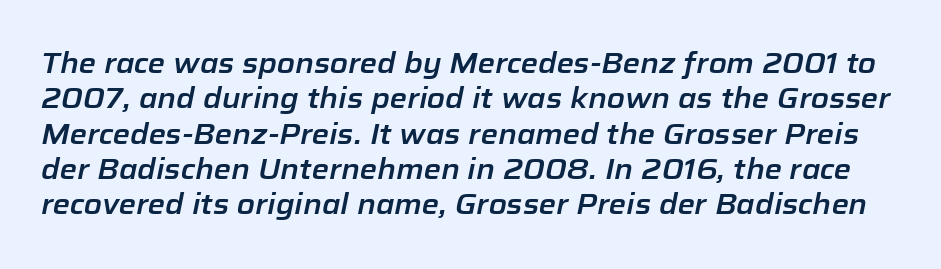
Q: Is the text italic (slanted)? A: Yes, it leans right by about 12 degrees.
Q: Is the text underlined? A: No.
Q: Is the spacing between letters normal or unusually wide? A: Normal.
Q: Is the spacing between lines tight, normal or loose? A: Normal.
Q: Width (condensed, normal, or wide)? A: Normal.
Q: Stroke contrast? A: Low.
Q: x-height? A: Medium.
Q: Monospaced? A: No.
